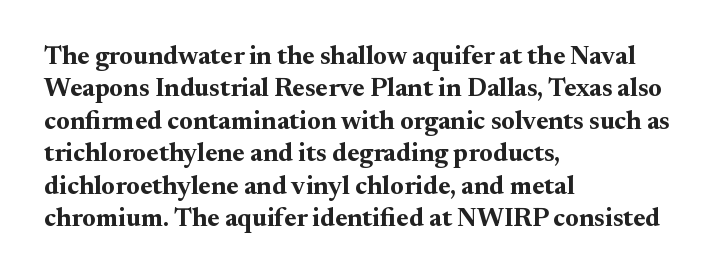
Interline gaps are of average width in this sample. Words float on clear page, feet unadorned. Weight check: bold — yes, fully. These lines were composed using upright roman letters.
